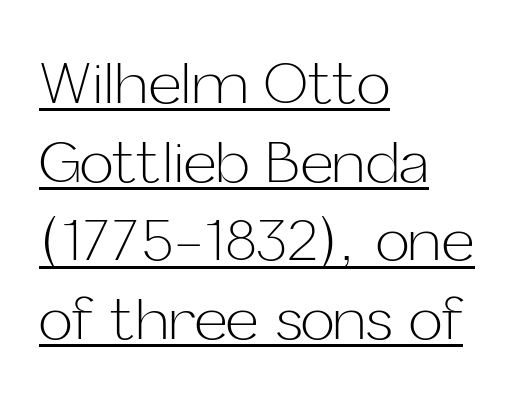
The image shows 57 px light sans-serif type, upright; set left-aligned, normal line spacing (1.38x), normal letter spacing, underlined; low stroke contrast and a medium x-height.
